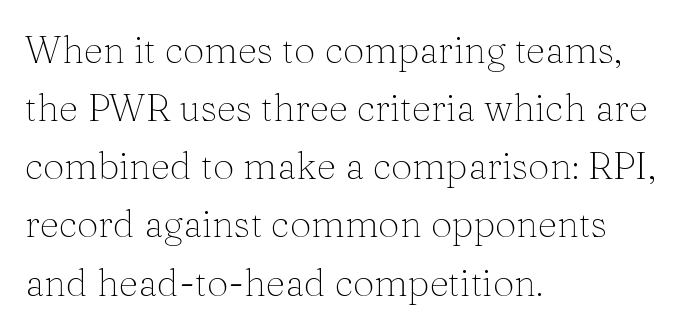
{"serif": "yes", "italic": "no", "bold": "no", "weight": "thin", "width": "normal", "stroke_contrast": "medium", "x_height": "medium", "monospaced": "no", "underline": "no", "align": "left", "line_spacing": "normal", "line_spacing_ratio": 1.53, "letter_spacing": "normal", "letter_spacing_em": 0.0, "glyph_px": 38}
